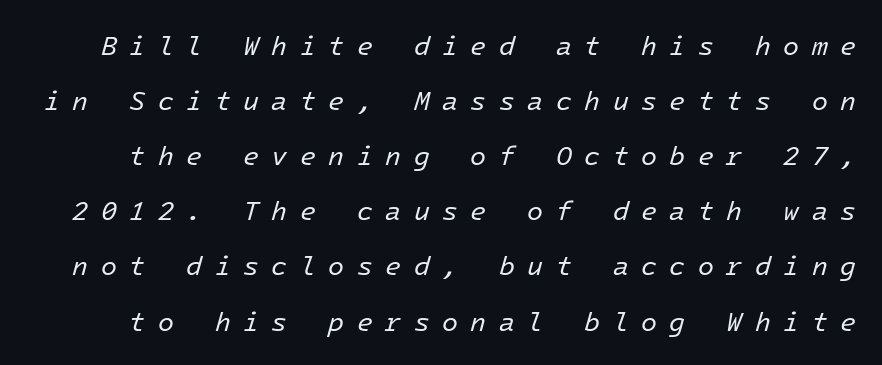
{"italic": "yes", "lean": "right", "slant_degrees": 16, "bold": "no", "underline": "no", "line_spacing": "loose", "line_spacing_ratio": 2.12, "letter_spacing": "wide", "letter_spacing_em": 0.48, "glyph_px": 26}
